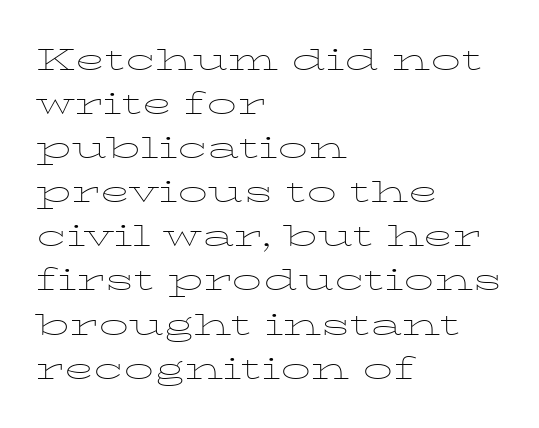
{"serif": "yes", "italic": "no", "bold": "no", "weight": "thin", "width": "wide", "stroke_contrast": "low", "x_height": "medium", "monospaced": "no", "underline": "no", "align": "left", "line_spacing": "normal", "line_spacing_ratio": 1.47, "letter_spacing": "normal", "letter_spacing_em": 0.0, "glyph_px": 30}
